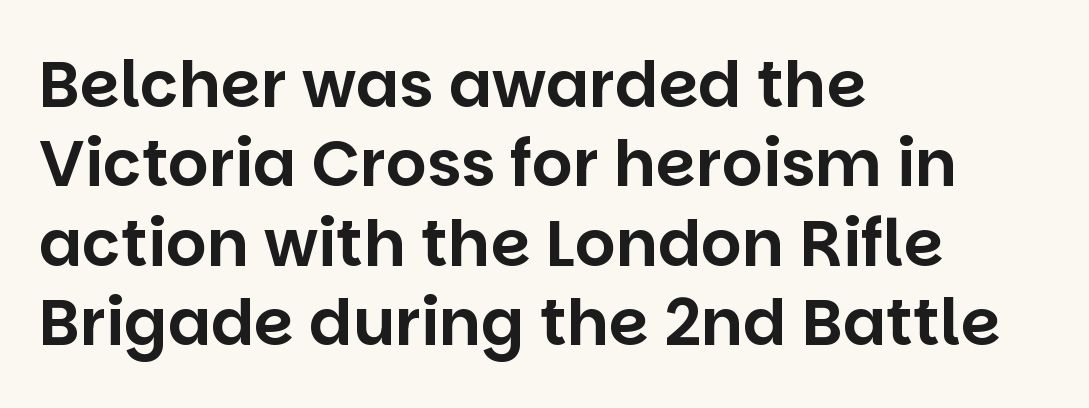
Q: Is the text italic (slanted)? A: No, it is upright.
Q: Is the typeface a serif or a sans-serif typeface? A: Sans-serif.
Q: Is the text underlined? A: No.
Q: How is the paragraph aligned? A: Left-aligned.
Q: Is the spacing between letters normal or unusually wide? A: Normal.
Q: Width (condensed, normal, or wide)? A: Normal.
Q: Stroke contrast? A: Low.
Q: x-height? A: Large.
Q: Monospaced? A: No.
